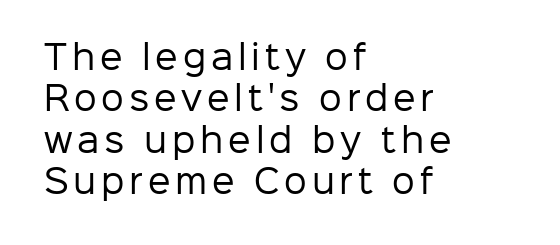
The image shows 32 px regular-weight sans-serif type, upright; set left-aligned, normal line spacing (1.29x), not underlined; low stroke contrast and a medium x-height.
